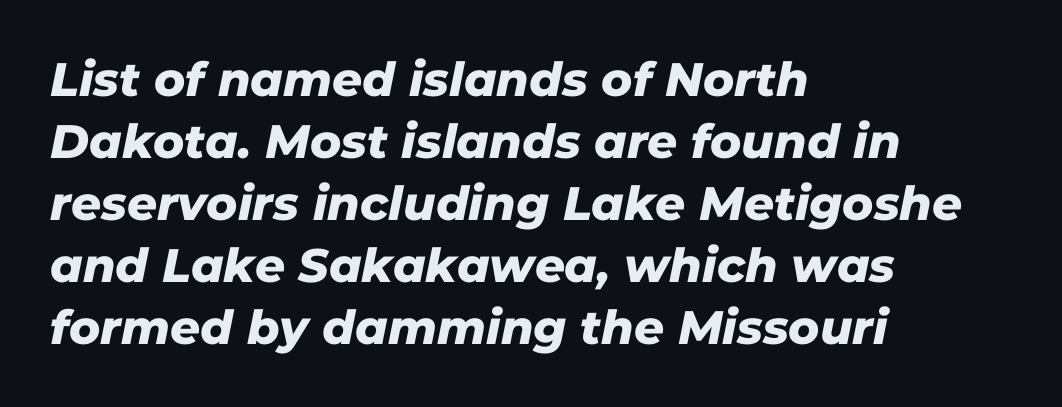
Q: Is the typeface a serif or a sans-serif typeface? A: Sans-serif.
Q: Is the text underlined? A: No.
Q: How is the paragraph aligned? A: Left-aligned.
Q: Is the spacing between letters normal or unusually wide? A: Normal.
Q: Is the spacing between lines tight, normal or loose? A: Normal.
Q: Width (condensed, normal, or wide)? A: Normal.
Q: Stroke contrast? A: Low.
Q: x-height? A: Medium.
Q: Monospaced? A: No.
